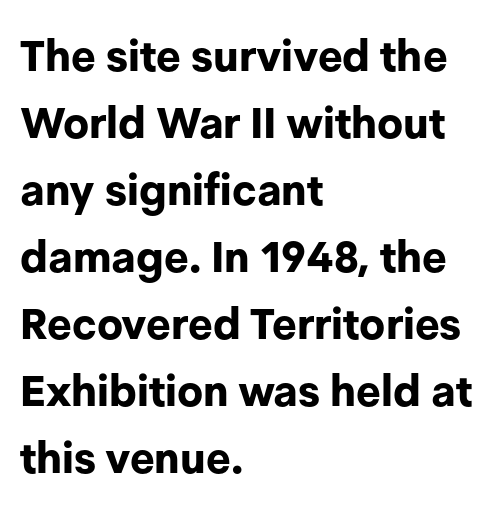
The image shows 43 px bold sans-serif type, upright; set left-aligned, normal line spacing (1.56x), normal letter spacing, not underlined; low stroke contrast and a medium x-height.
